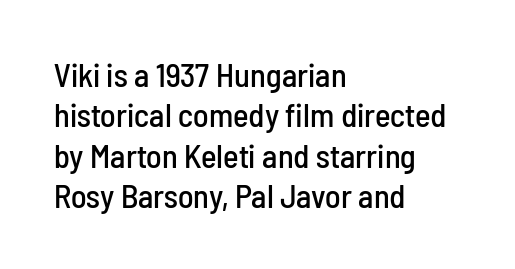
Compared with typical body copy, the letter spacing here is the same. A typesetter would label this face a sans. A roman cut, with each character standing at attention. Each letter keeps its own natural width here, so spacing adapts to shape. Clear beneath every line of the passage.
